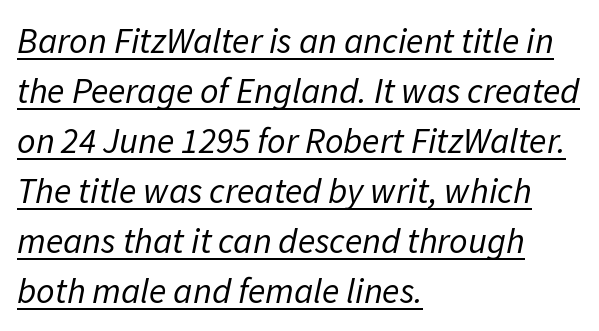
Q: Is the text bold? A: No.
Q: Is the text italic (slanted)? A: Yes, it leans right by about 11 degrees.
Q: Is the text underlined? A: Yes.
Q: How is the paragraph aligned? A: Left-aligned.
Q: Is the spacing between letters normal or unusually wide? A: Normal.
Q: Is the spacing between lines tight, normal or loose? A: Normal.
Q: Width (condensed, normal, or wide)? A: Normal.
Q: Stroke contrast? A: Low.
Q: x-height? A: Medium.
Q: Monospaced? A: No.
